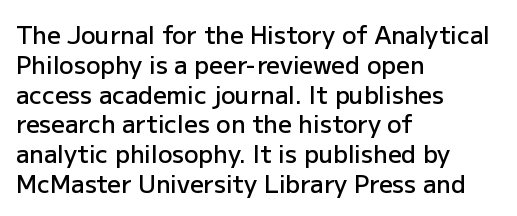
Q: Is the text bold? A: Semi-bold.
Q: Is the text italic (slanted)? A: No, it is upright.
Q: Is the text underlined? A: No.
Q: How is the paragraph aligned? A: Left-aligned.
Q: Is the spacing between letters normal or unusually wide? A: Normal.
